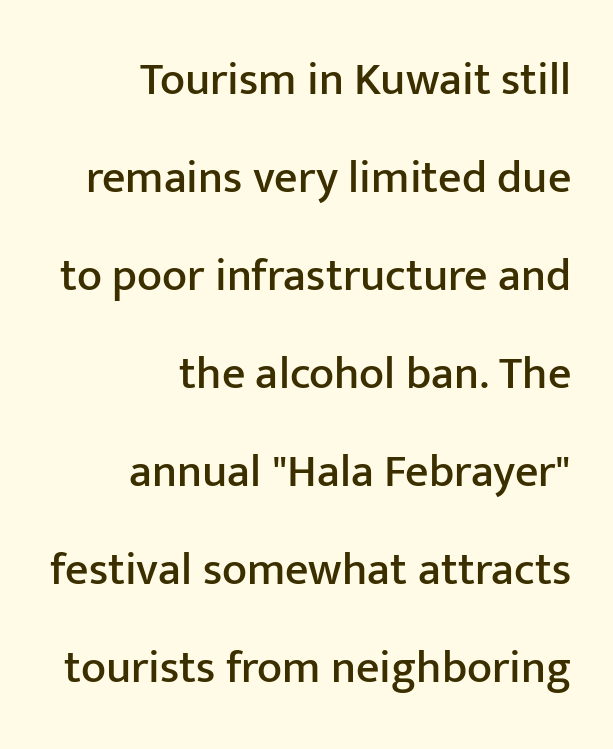
{"serif": "no", "italic": "no", "width": "normal", "stroke_contrast": "low", "x_height": "medium", "monospaced": "no", "underline": "no", "align": "right", "line_spacing": "loose", "line_spacing_ratio": 2.13, "letter_spacing": "normal", "letter_spacing_em": 0.0, "glyph_px": 46}
